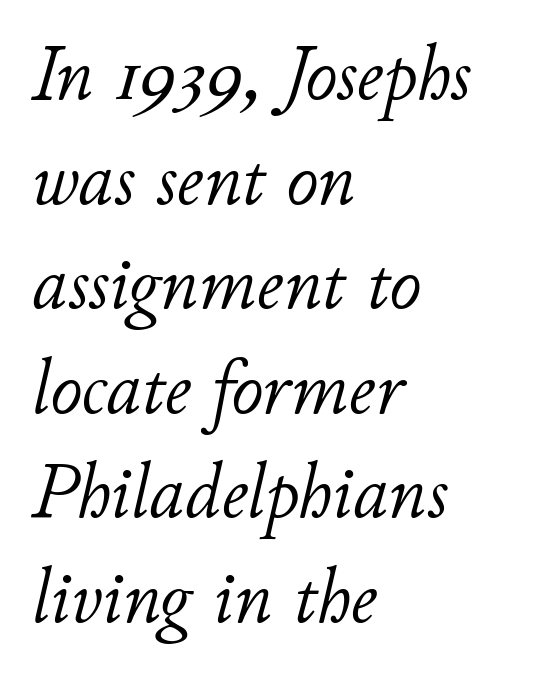
The image shows 78 px light type, italic (leaning right); set left-aligned, normal line spacing (1.34x), normal letter spacing, not underlined; low stroke contrast and a small x-height.
